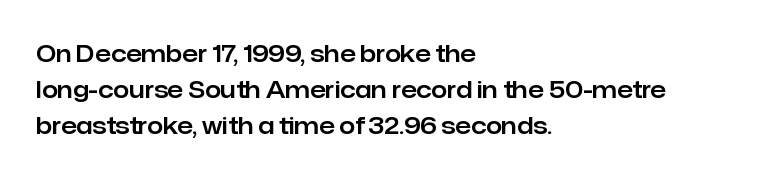
Q: Is the text italic (slanted)? A: No, it is upright.
Q: Is the text underlined? A: No.
Q: How is the paragraph aligned? A: Left-aligned.
Q: Is the spacing between letters normal or unusually wide? A: Normal.
Q: Is the spacing between lines tight, normal or loose? A: Normal.
